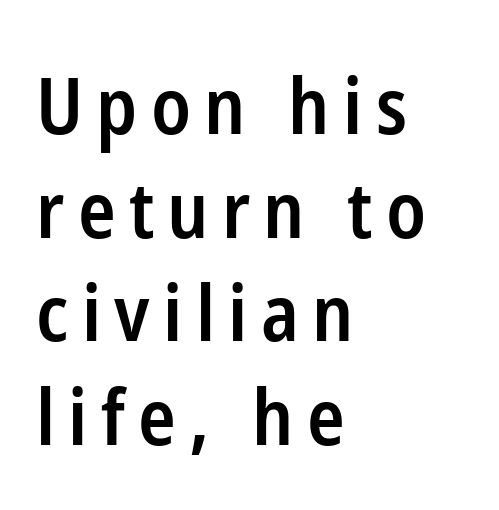
Q: Is the text bold? A: Semi-bold.
Q: Is the text italic (slanted)? A: No, it is upright.
Q: Is the typeface a serif or a sans-serif typeface? A: Sans-serif.
Q: Is the text underlined? A: No.
Q: How is the paragraph aligned? A: Left-aligned.
Q: Is the spacing between lines tight, normal or loose? A: Normal.
Q: Width (condensed, normal, or wide)? A: Condensed.
Q: Stroke contrast? A: Low.
Q: x-height? A: Medium.
Q: Monospaced? A: No.
